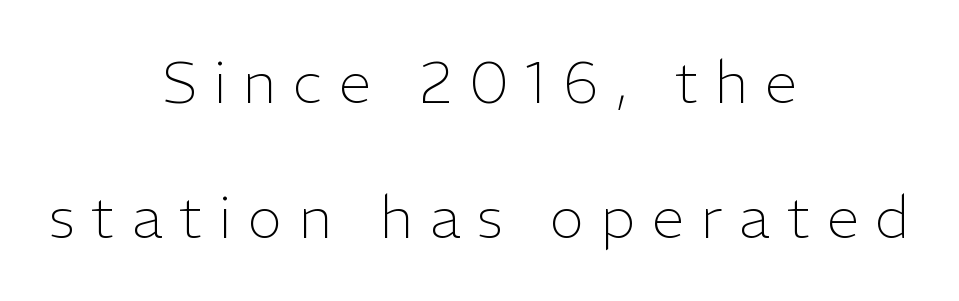
{"serif": "no", "italic": "no", "bold": "no", "weight": "light", "width": "normal", "stroke_contrast": "low", "x_height": "medium", "monospaced": "no", "underline": "no", "align": "center", "line_spacing": "loose", "line_spacing_ratio": 2.33, "letter_spacing": "wide", "letter_spacing_em": 0.29, "glyph_px": 58}
